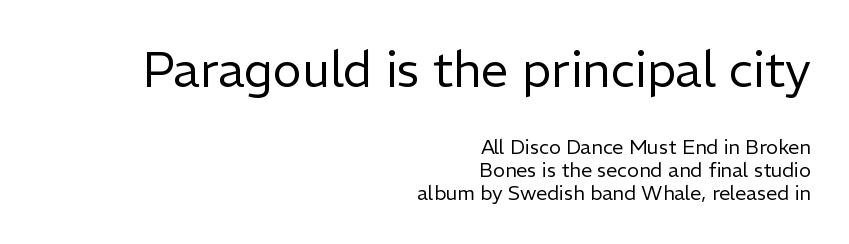
The image shows 49 px regular-weight sans-serif type, upright; set right-aligned, tight line spacing (1.15x), normal letter spacing, not underlined; the first (top) block is 2.45x larger; low stroke contrast and a medium x-height.
